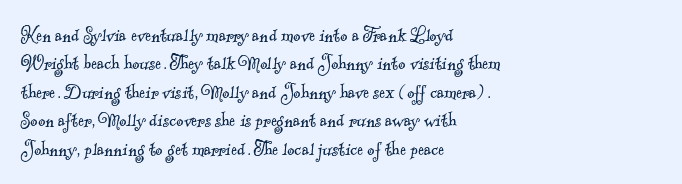
The image shows 22 px text type; set left-aligned, normal line spacing (1.29x), normal letter spacing, not underlined.
